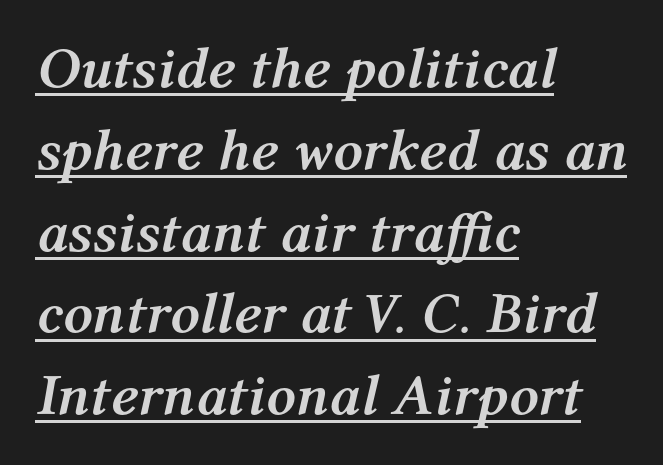
The image shows 58 px semibold type, italic (leaning right); set left-aligned, normal line spacing (1.41x), normal letter spacing, underlined; medium stroke contrast and a medium x-height.
